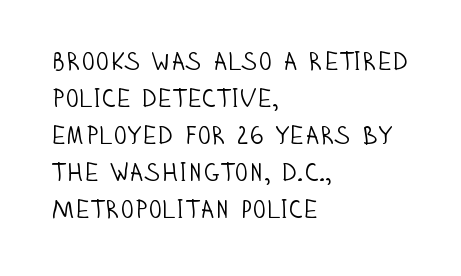
A typesetter would call this leading conventional body-copy spacing. Descender tails drop into unmarked territory. Visually the block forms a straight wall on the left and a jagged coastline on the right. Do the letters lean? They stand straight.
